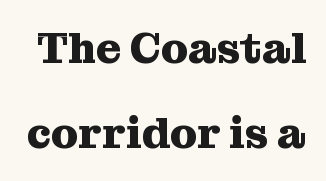
The image shows 43 px heavy serif type, upright; set loose line spacing (1.97x), normal letter spacing, not underlined; medium stroke contrast and a medium x-height.
